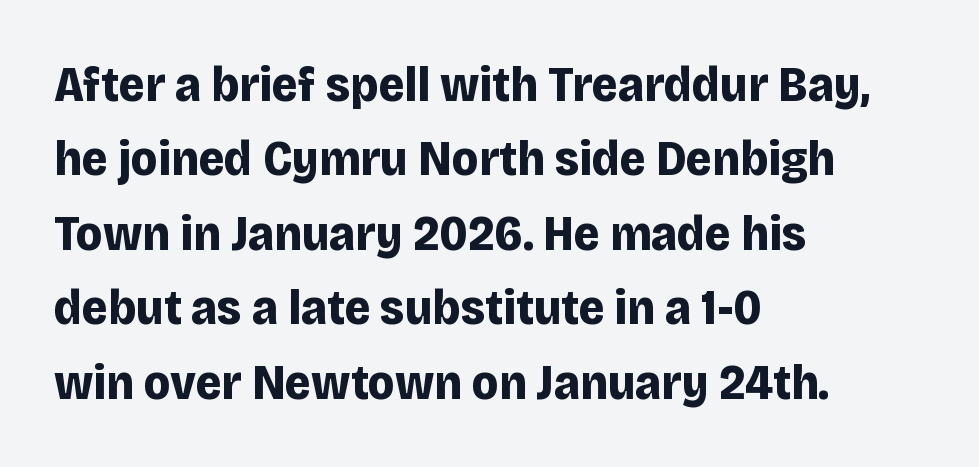
Compared with typical paragraphs, the rows here are spaced about the same. The space directly below the letters is spotless. Posture: vertical. Pretty heavy lettering here — definitely bold. These lines keep a tight, regular rhythm from letter to letter.
